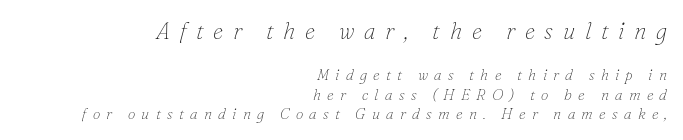
Underlining? Definitely not there. The block of text has a typical density, with ordinary space between rows. The font sits on the lighter half of the weight spectrum, regular included. You can tell it's italic because the verticals aren't actually vertical. Size hierarchy here favors the leading block over the trailing one. Leftover space on each line is placed entirely before the opening word.
